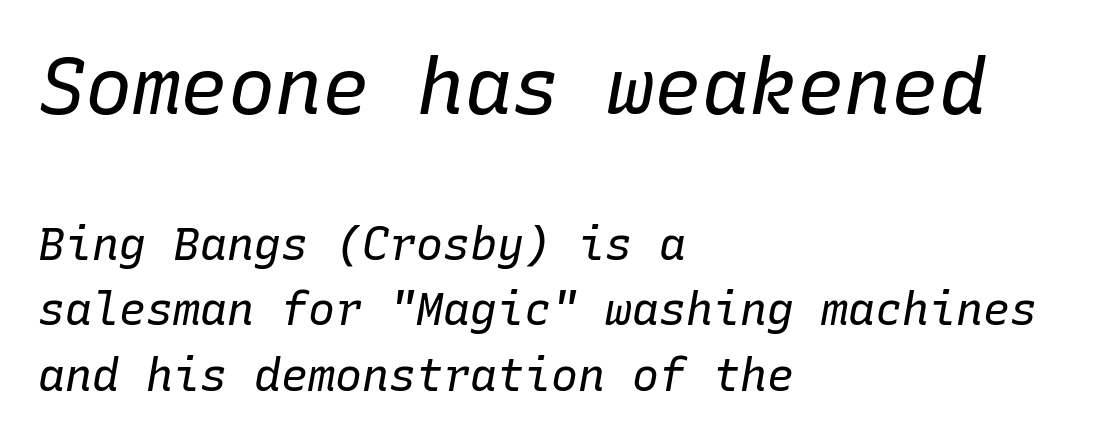
{"italic": "yes", "lean": "right", "slant_degrees": 10, "bold": "no", "weight": "regular", "width": "normal", "stroke_contrast": "low", "x_height": "medium", "monospaced": "yes", "underline": "no", "align": "left", "line_spacing": "normal", "line_spacing_ratio": 1.46, "letter_spacing": "normal", "letter_spacing_em": 0.0, "larger_block": "first", "size_ratio": 1.76, "glyph_px": 79}
